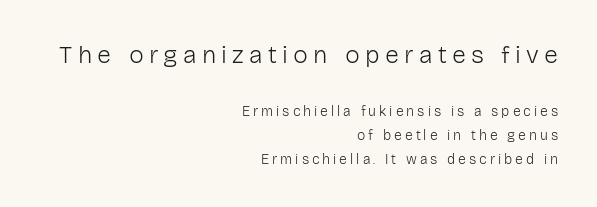
{"italic": "no", "bold": "no", "underline": "no", "align": "right", "line_spacing_ratio": 1.71, "letter_spacing": "wide", "letter_spacing_em": 0.21, "larger_block": "first", "size_ratio": 1.79, "glyph_px": 25}
